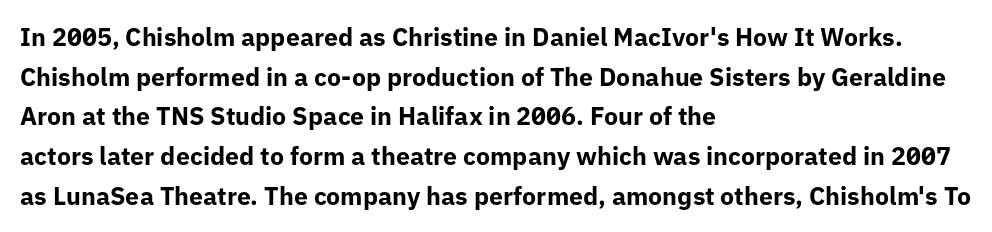
{"italic": "no", "bold": "yes", "underline": "no", "align": "left", "line_spacing": "normal", "line_spacing_ratio": 1.59, "letter_spacing": "normal", "letter_spacing_em": 0.0, "glyph_px": 25}
